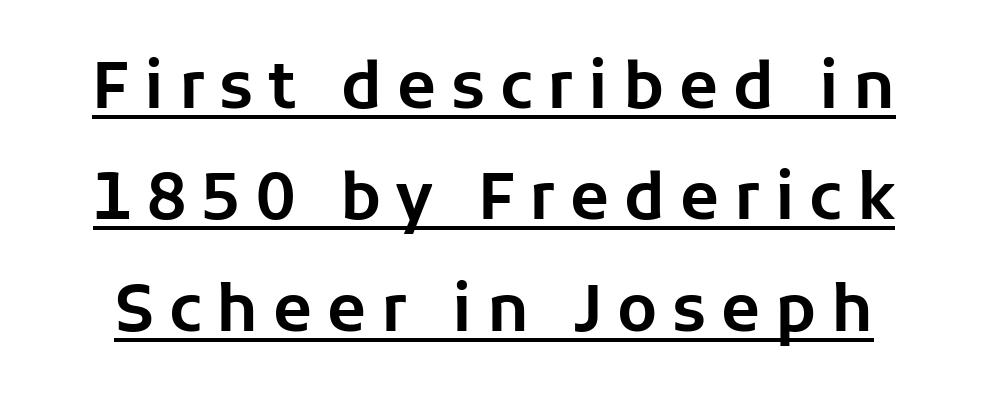
{"serif": "no", "italic": "no", "width": "normal", "stroke_contrast": "low", "x_height": "medium", "monospaced": "no", "underline": "yes", "line_spacing_ratio": 1.74, "letter_spacing": "wide", "letter_spacing_em": 0.23, "glyph_px": 64}
